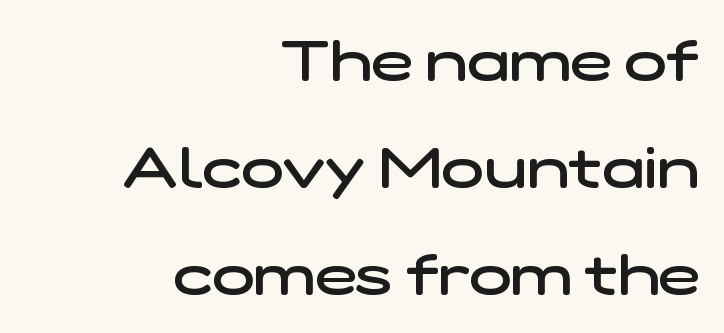
{"serif": "no", "bold": "semi", "weight": "semibold", "width": "wide", "stroke_contrast": "low", "x_height": "medium", "monospaced": "no", "underline": "no", "align": "right", "line_spacing": "loose", "line_spacing_ratio": 1.91, "letter_spacing": "normal", "letter_spacing_em": 0.0, "glyph_px": 56}
